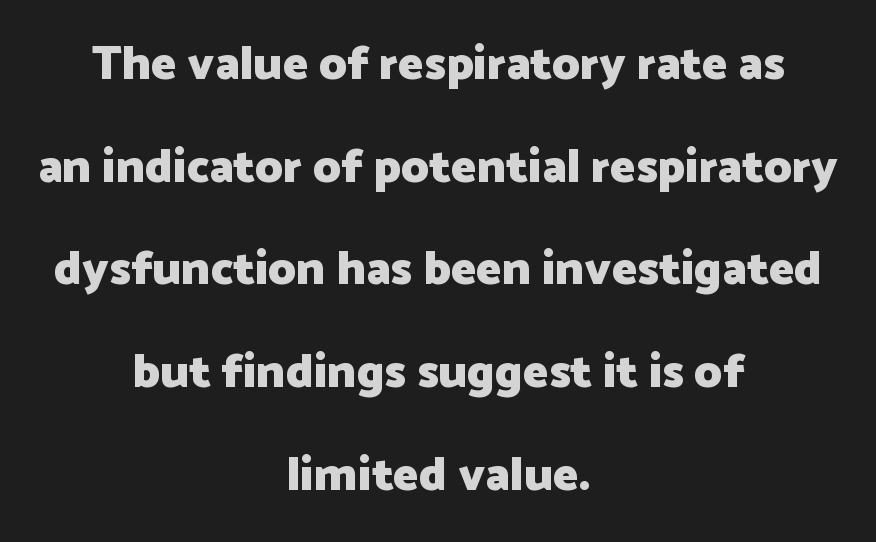
The horizontal fit of the characters is conventional and even. This is roman type, the default non-slanted kind. The type family on display is of the sans-serif kind. Check the space under the baseline: it is left empty.
